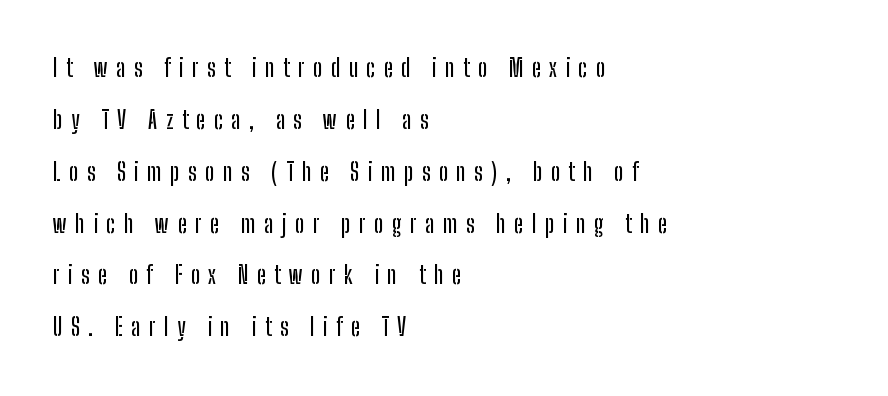
{"italic": "no", "underline": "no", "align": "left", "line_spacing": "loose", "line_spacing_ratio": 2.16, "letter_spacing": "wide", "letter_spacing_em": 0.35, "glyph_px": 24}
